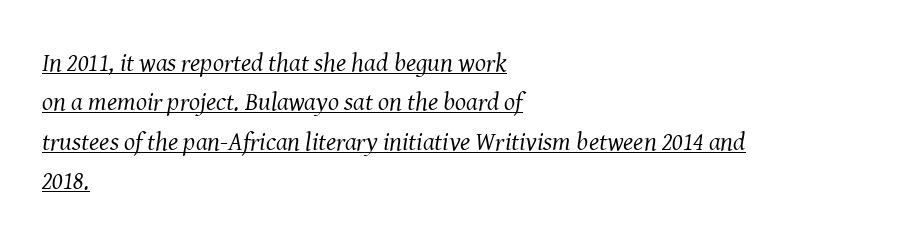
These lines keep a tight, regular rhythm from letter to letter. Ink coverage per letter is moderate at most. The rows are spaced the way most documents space them. The passage is arranged the way most books set body copy — flush left. The typesetter has applied underlining to the passage shown. The rendering applies a slant to the glyphs.
